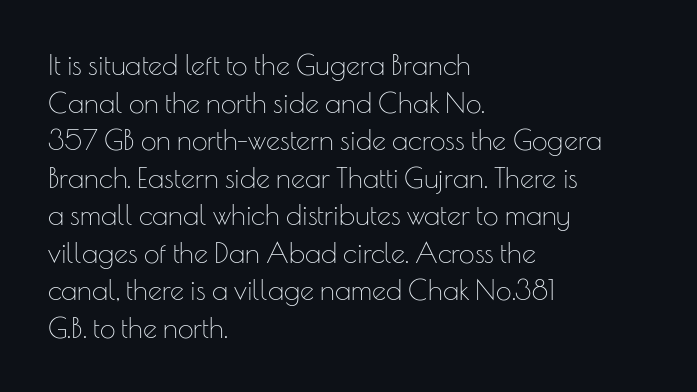
Each stroke keeps to a modest, everyday thickness or less. This is sans-serif lettering, the kind often seen on screens and signage. Leading: standard. Each letter keeps its own natural width here, so spacing adapts to shape. This rendering features lettering with no underline. Which margin do the lines hug? The left one — the right edge is uneven.
